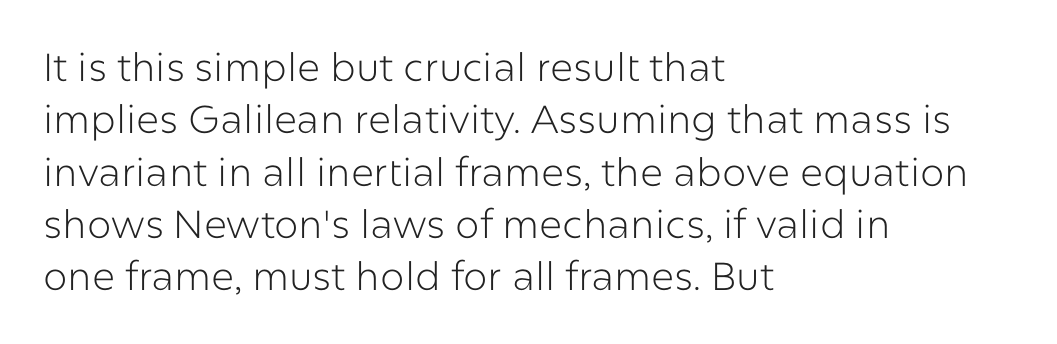
The image shows 39 px light sans-serif type, upright; set left-aligned, normal line spacing (1.34x), normal letter spacing, not underlined; low stroke contrast and a medium x-height.
